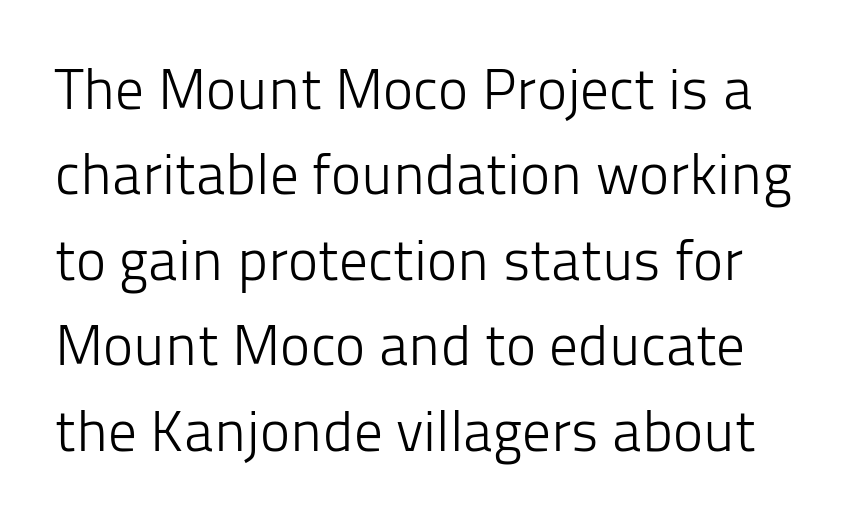
{"serif": "no", "italic": "no", "bold": "no", "weight": "light", "width": "normal", "stroke_contrast": "low", "x_height": "medium", "monospaced": "no", "underline": "no", "line_spacing": "normal", "line_spacing_ratio": 1.5, "letter_spacing": "normal", "letter_spacing_em": 0.0, "glyph_px": 57}
